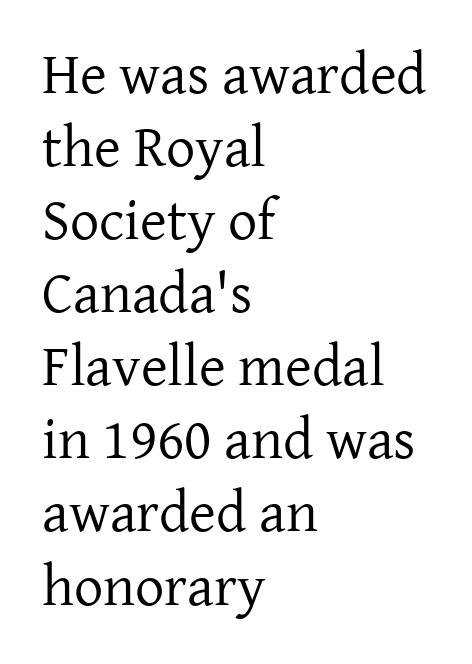
Q: Is the text bold? A: No.
Q: Is the text italic (slanted)? A: No, it is upright.
Q: Is the typeface a serif or a sans-serif typeface? A: Serif.
Q: Is the text underlined? A: No.
Q: How is the paragraph aligned? A: Left-aligned.
Q: Is the spacing between letters normal or unusually wide? A: Normal.
Q: Is the spacing between lines tight, normal or loose? A: Normal.
Q: Width (condensed, normal, or wide)? A: Normal.
Q: Stroke contrast? A: Low.
Q: x-height? A: Medium.
Q: Monospaced? A: No.
